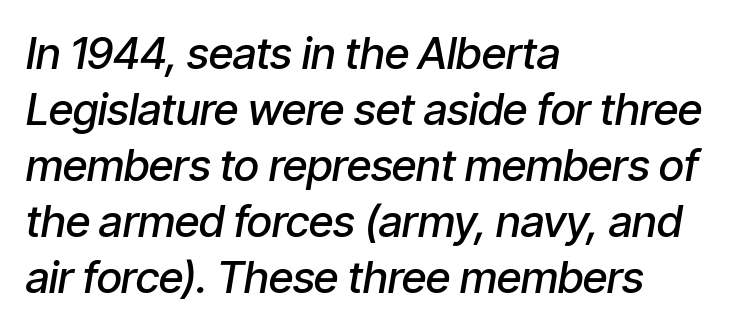
Q: Is the text bold? A: Semi-bold.
Q: Is the text italic (slanted)? A: Yes, it leans right by about 9 degrees.
Q: Is the text underlined? A: No.
Q: How is the paragraph aligned? A: Left-aligned.
Q: Is the spacing between letters normal or unusually wide? A: Normal.
Q: Is the spacing between lines tight, normal or loose? A: Normal.
Q: Width (condensed, normal, or wide)? A: Condensed.
Q: Stroke contrast? A: Low.
Q: x-height? A: Medium.
Q: Monospaced? A: No.
